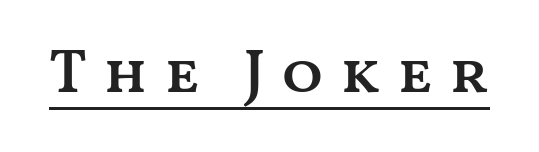
The image shows 61 px semibold, wide type, upright; set unusually wide letter spacing (+0.26 em), underlined; medium stroke contrast and a medium x-height.
